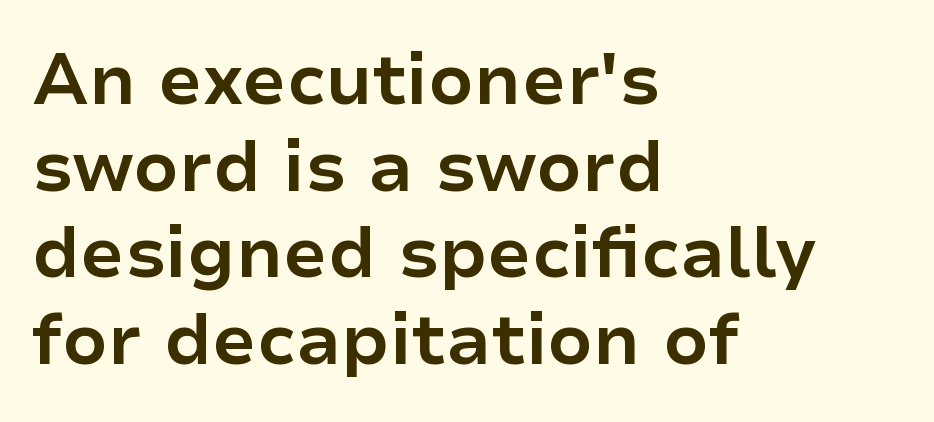
Q: Is the text bold? A: Yes.
Q: Is the text italic (slanted)? A: No, it is upright.
Q: Is the typeface a serif or a sans-serif typeface? A: Sans-serif.
Q: Is the text underlined? A: No.
Q: How is the paragraph aligned? A: Left-aligned.
Q: Is the spacing between letters normal or unusually wide? A: Normal.
Q: Width (condensed, normal, or wide)? A: Normal.
Q: Stroke contrast? A: Low.
Q: x-height? A: Medium.
Q: Monospaced? A: No.
